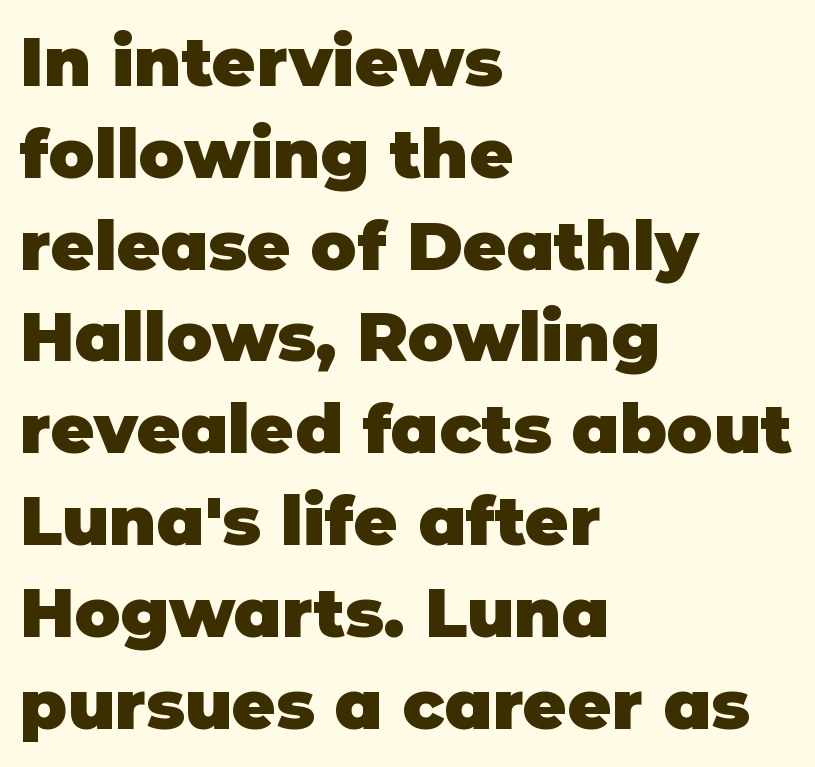
The strokes are fattened all the way to bold. Words appear dense and cohesive because spacing is normal. The setting favours the left margin, as ordinary paragraphs usually do. You could not count columns in this text — the font is proportionally spaced. Rows of type keep a routine distance in the vertical direction. A typesetter would mark this as roman, not italic.
